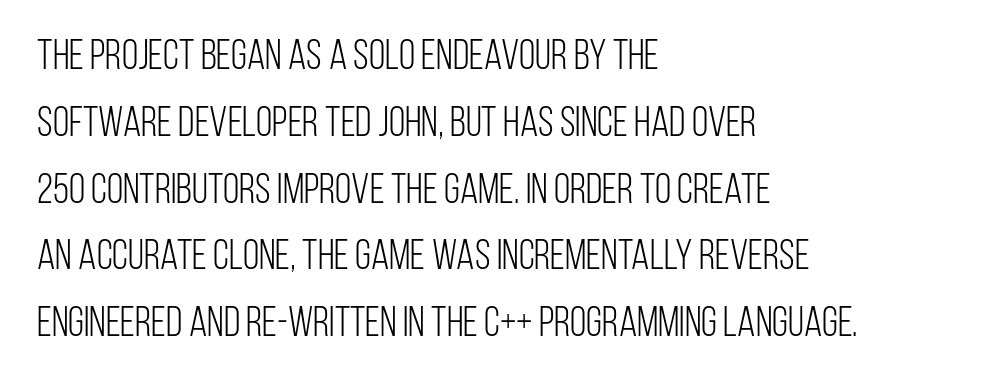
The image shows 42 px light, condensed sans-serif type, upright; set left-aligned, normal line spacing (1.59x), normal letter spacing, not underlined; low stroke contrast and a large x-height.
